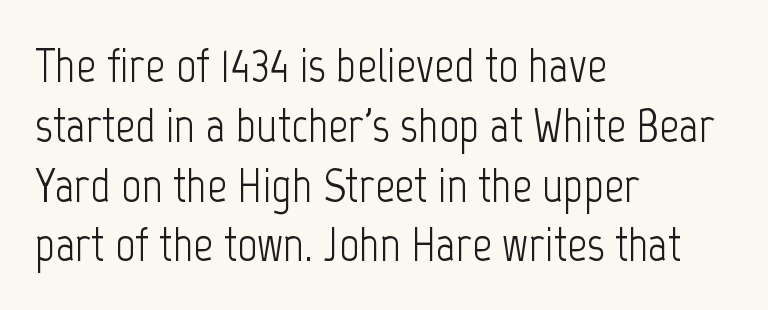
{"serif": "no", "italic": "no", "bold": "no", "weight": "light", "width": "condensed", "stroke_contrast": "low", "x_height": "medium", "monospaced": "no", "underline": "no", "align": "left", "line_spacing_ratio": 1.22, "letter_spacing": "normal", "letter_spacing_em": 0.0, "glyph_px": 49}
